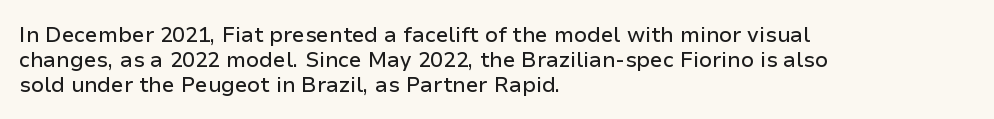
Q: Is the text italic (slanted)? A: No, it is upright.
Q: Is the text underlined? A: No.
Q: How is the paragraph aligned? A: Left-aligned.
Q: Is the spacing between letters normal or unusually wide? A: Normal.
